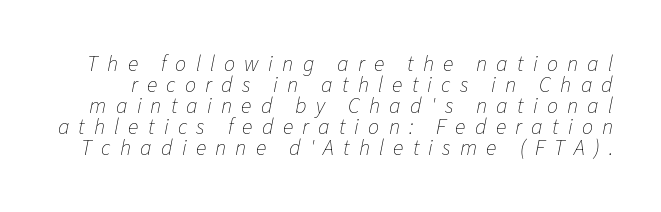
Q: Is the text bold? A: No.
Q: Is the text italic (slanted)? A: Yes, it leans right by about 11 degrees.
Q: Is the text underlined? A: No.
Q: Is the spacing between letters normal or unusually wide? A: Unusually wide.
Q: Is the spacing between lines tight, normal or loose? A: Tight.
